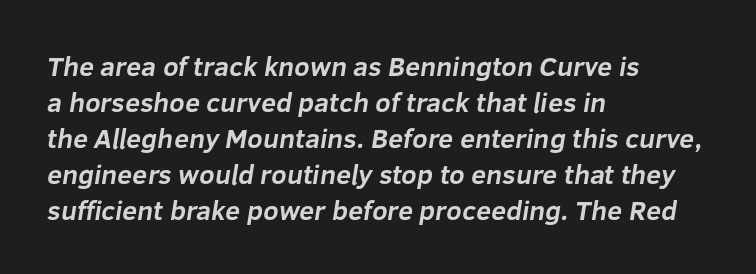
Check the space under the baseline: it is left empty. Does the leading feel generous? No, just average. Pretty heavy lettering here — definitely bold. These lines keep a tight, regular rhythm from letter to letter.
